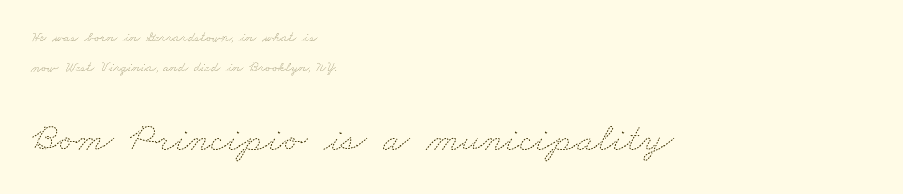
{"bold": "no", "weight": "thin", "width": "wide", "stroke_contrast": "medium", "x_height": "small", "monospaced": "no", "underline": "no", "align": "left", "line_spacing": "loose", "line_spacing_ratio": 2.13, "letter_spacing": "normal", "letter_spacing_em": 0.0, "larger_block": "second", "size_ratio": 2.86, "glyph_px": 40}
